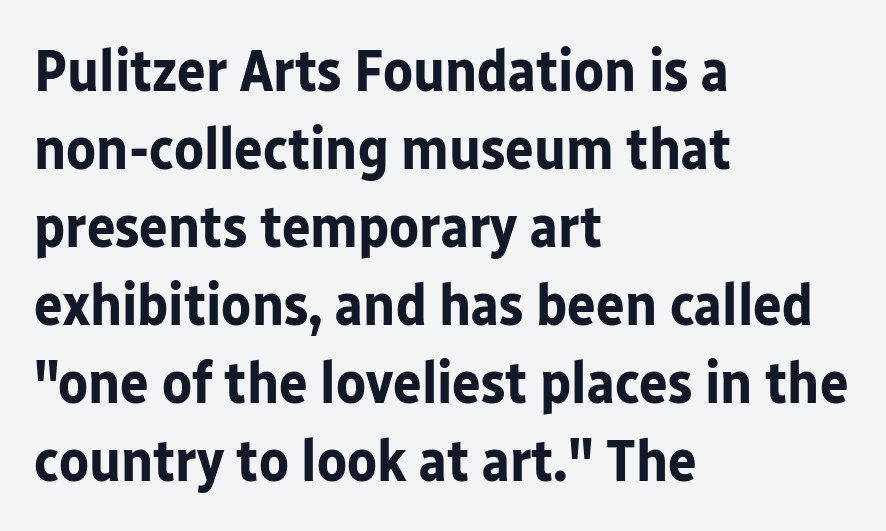
The type family on display is of the sans-serif kind. Rendered with straight, roman letterforms. The passage shown is emphatically bold. Caption: multi-line text, flush left, ragged right.
